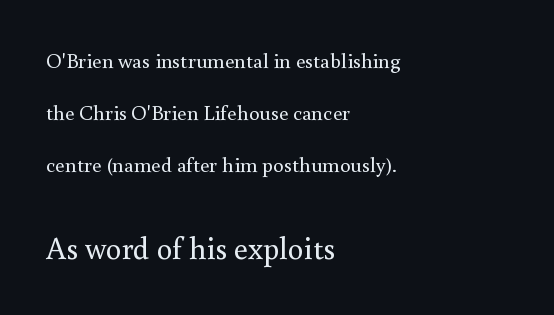
The image shows 31 px regular-weight serif type, upright; set left-aligned, loose line spacing (2.48x), normal letter spacing, not underlined; the second (bottom) block is 1.48x larger; medium stroke contrast and a small x-height.
